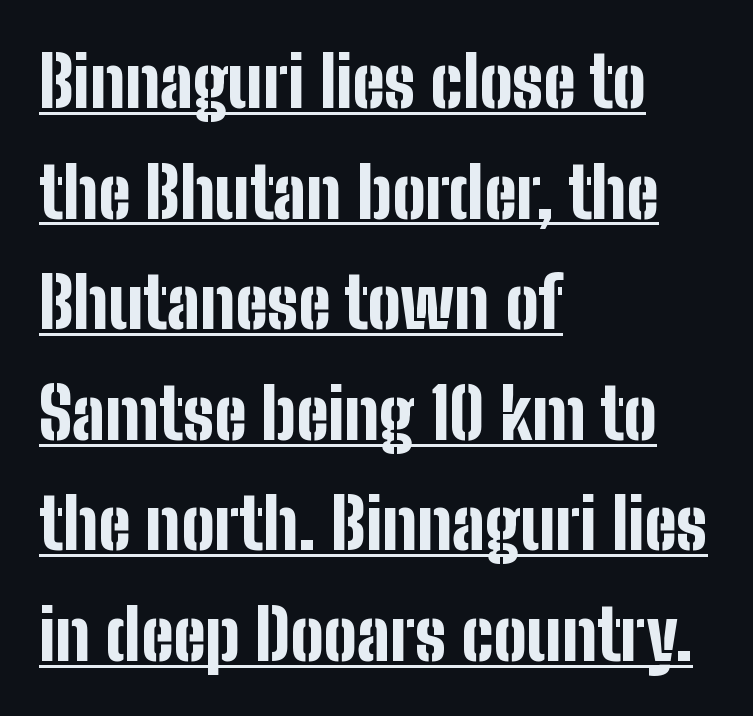
The image shows 70 px bold, condensed sans-serif type, upright; set left-aligned, normal line spacing (1.58x), normal letter spacing, underlined; low stroke contrast and a medium x-height.
